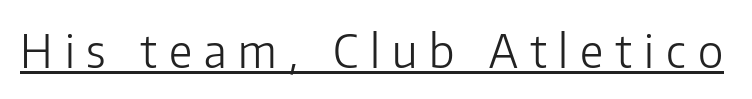
{"serif": "no", "italic": "no", "bold": "no", "weight": "light", "width": "normal", "stroke_contrast": "low", "x_height": "medium", "monospaced": "no", "underline": "yes", "letter_spacing": "wide", "letter_spacing_em": 0.26, "glyph_px": 46}
